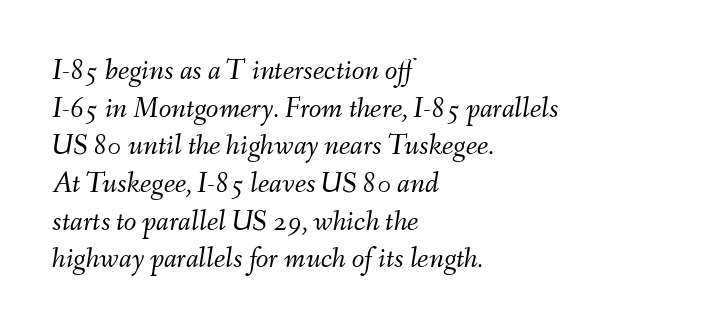
Short note: letters normally spaced. The vertical gap from one line to the next is medium. Stems here are at most as thick as an everyday book face. Is this a fixed-width face? No — the glyphs have proportional, varying widths. Words float on clear page, feet unadorned.
